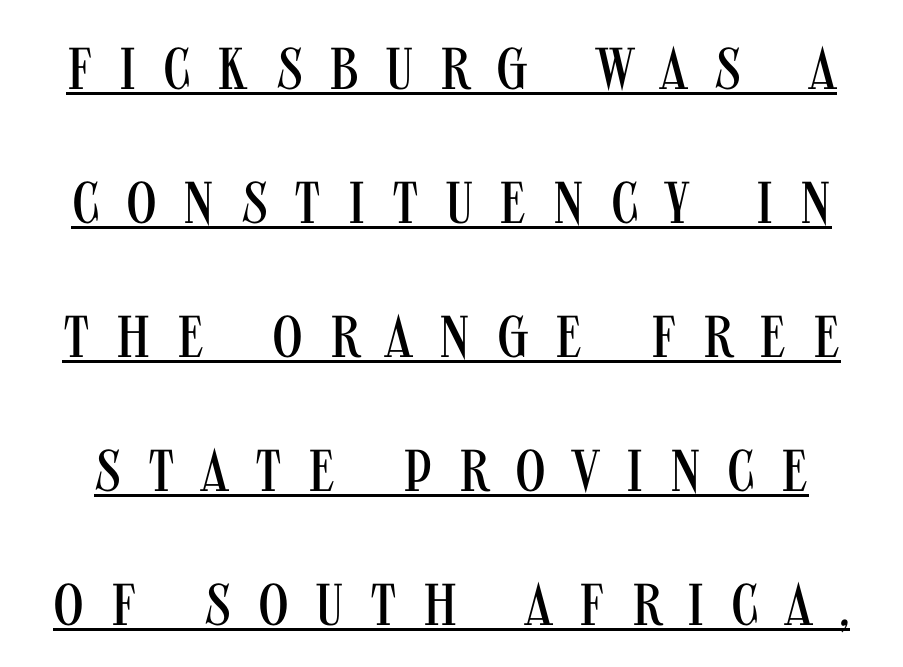
The image shows 59 px regular-weight, condensed sans-serif type, upright; set loose line spacing (2.27x), unusually wide letter spacing (+0.45 em), underlined; medium stroke contrast and a large x-height.
